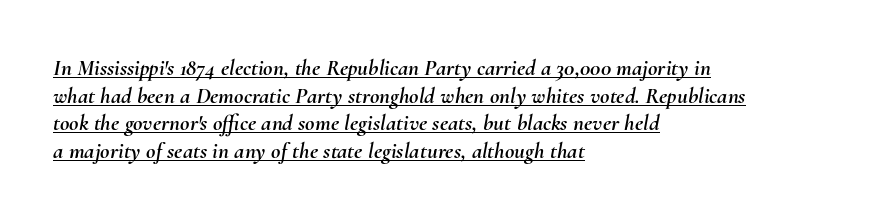
Q: Is the text italic (slanted)? A: Yes, it leans right by about 10 degrees.
Q: Is the text underlined? A: Yes.
Q: How is the paragraph aligned? A: Left-aligned.
Q: Is the spacing between letters normal or unusually wide? A: Normal.
